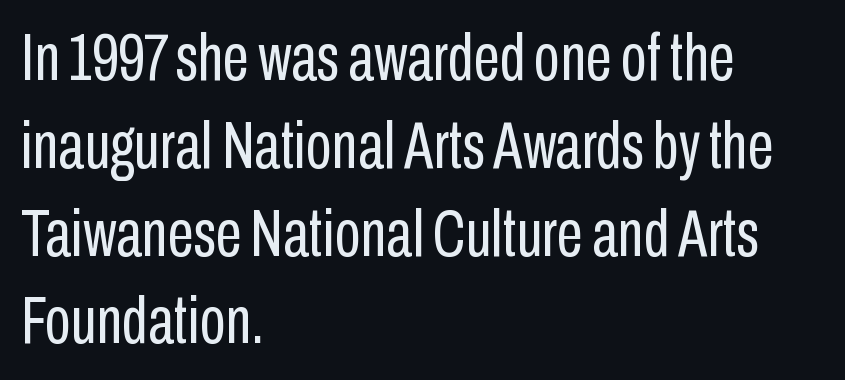
Is this a sans? Yes — the strokes have no serifs. Interline gaps are of average width in this sample. In terms of letterspacing, this is plain default setting. Plain, unruled lines of type. Here the designer chose a conventional face with non-uniform glyph widths.
